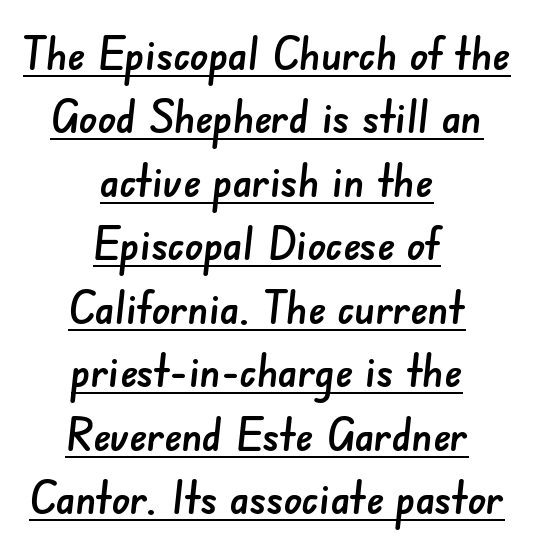
The image shows 46 px sans-serif type; set centered, normal line spacing (1.38x), normal letter spacing, underlined; low stroke contrast and a small x-height.
